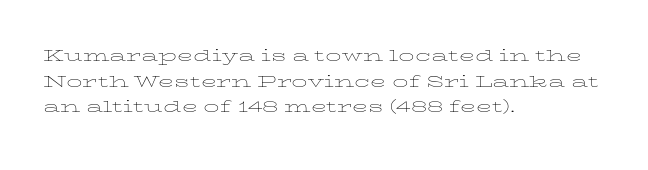
Does extra space separate the letters? No, they use regular spacing. The passage is arranged the way most books set body copy — flush left. The area under the type is left untouched. The face looks like a standard text weight, possibly lighter. Notice how the stems are strictly vertical — no italics here.
